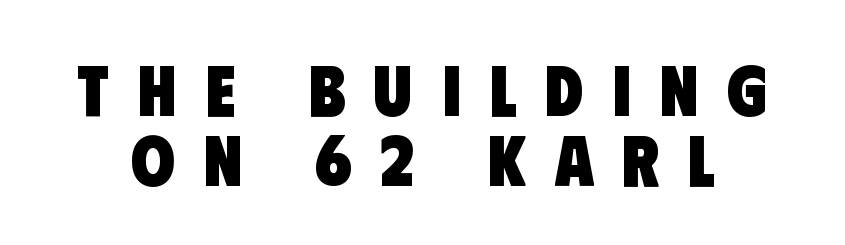
Q: Is the text bold? A: Yes.
Q: Is the typeface a serif or a sans-serif typeface? A: Sans-serif.
Q: Is the text underlined? A: No.
Q: Is the spacing between letters normal or unusually wide? A: Unusually wide.
Q: Is the spacing between lines tight, normal or loose? A: Tight.
Q: Width (condensed, normal, or wide)? A: Condensed.
Q: Stroke contrast? A: Low.
Q: x-height? A: Large.
Q: Monospaced? A: No.
